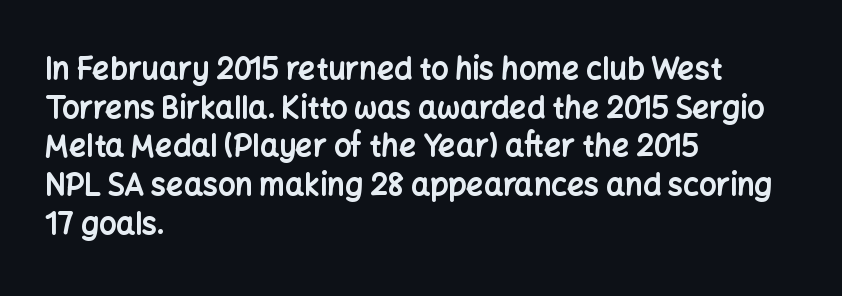
Q: Is the text bold? A: Yes.
Q: Is the text italic (slanted)? A: No, it is upright.
Q: Is the typeface a serif or a sans-serif typeface? A: Sans-serif.
Q: Is the text underlined? A: No.
Q: How is the paragraph aligned? A: Left-aligned.
Q: Is the spacing between letters normal or unusually wide? A: Normal.
Q: Is the spacing between lines tight, normal or loose? A: Normal.
Q: Width (condensed, normal, or wide)? A: Normal.
Q: Stroke contrast? A: Low.
Q: x-height? A: Medium.
Q: Monospaced? A: No.
